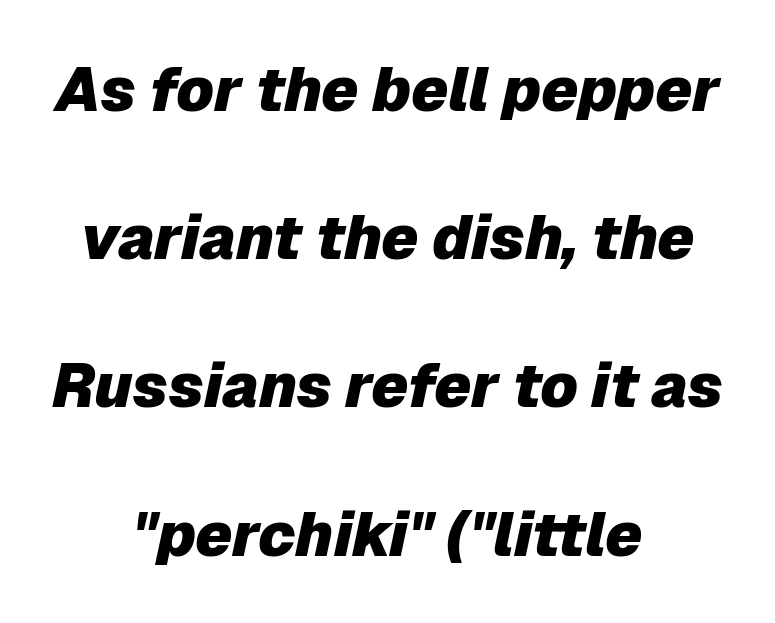
The image shows 61 px heavy type, italic (leaning right); set centered, loose line spacing (2.43x), normal letter spacing, not underlined; low stroke contrast and a medium x-height.
